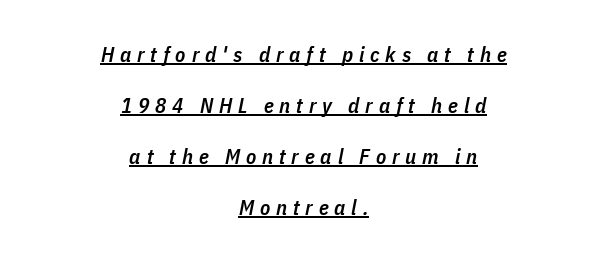
Q: Is the text bold? A: Semi-bold.
Q: Is the text italic (slanted)? A: Yes, it leans right by about 11 degrees.
Q: Is the text underlined? A: Yes.
Q: How is the paragraph aligned? A: Centered.
Q: Is the spacing between letters normal or unusually wide? A: Unusually wide.
Q: Is the spacing between lines tight, normal or loose? A: Loose.
